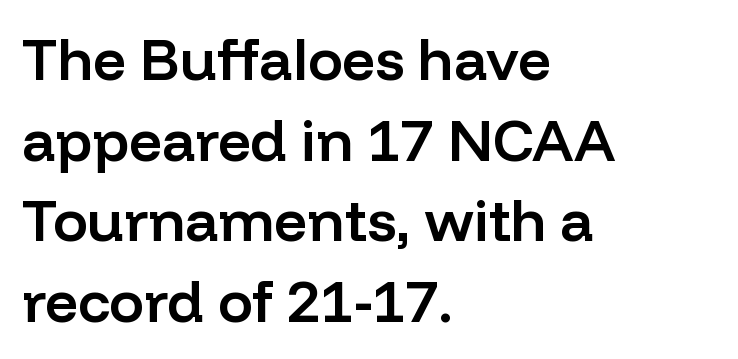
{"serif": "no", "italic": "no", "bold": "semi", "weight": "semibold", "width": "normal", "stroke_contrast": "low", "x_height": "medium", "monospaced": "no", "underline": "no", "align": "left", "line_spacing": "normal", "line_spacing_ratio": 1.39, "letter_spacing": "normal", "letter_spacing_em": 0.0, "glyph_px": 58}
